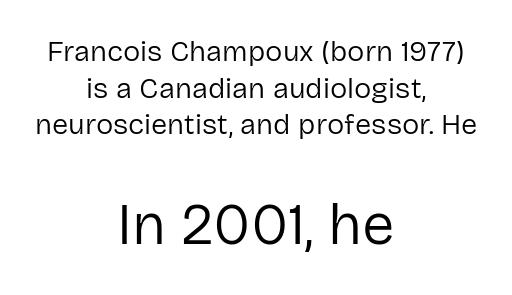
Q: Is the text bold? A: No.
Q: Is the text italic (slanted)? A: No, it is upright.
Q: Is the typeface a serif or a sans-serif typeface? A: Sans-serif.
Q: Is the text underlined? A: No.
Q: How is the paragraph aligned? A: Centered.
Q: Is the spacing between letters normal or unusually wide? A: Normal.
Q: Is the spacing between lines tight, normal or loose? A: Normal.
Q: Which block of text is set in a larger size, the first (top) or the second (bottom)? A: The second (bottom) one.
Q: Width (condensed, normal, or wide)? A: Normal.
Q: Stroke contrast? A: Low.
Q: x-height? A: Medium.
Q: Monospaced? A: No.
